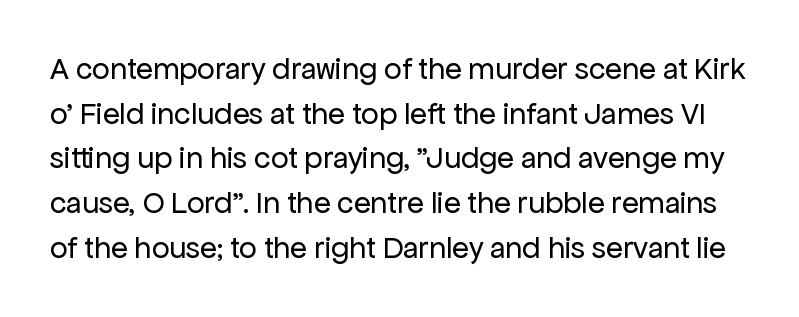
Q: Is the text bold? A: No.
Q: Is the text italic (slanted)? A: No, it is upright.
Q: Is the typeface a serif or a sans-serif typeface? A: Sans-serif.
Q: Is the text underlined? A: No.
Q: Is the spacing between letters normal or unusually wide? A: Normal.
Q: Is the spacing between lines tight, normal or loose? A: Normal.
Q: Width (condensed, normal, or wide)? A: Normal.
Q: Stroke contrast? A: Low.
Q: x-height? A: Medium.
Q: Monospaced? A: No.
